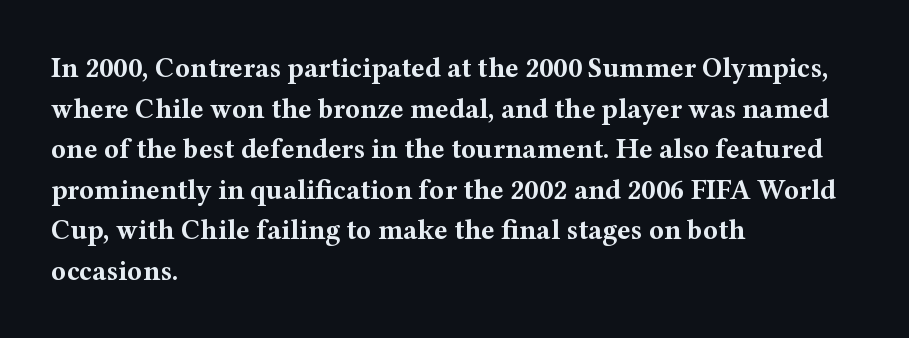
The space directly below the letters is spotless. Caption: bold face, heavy strokes. Default kerning and tracking; the words read as compact shapes. The space between consecutive lines is moderate.
